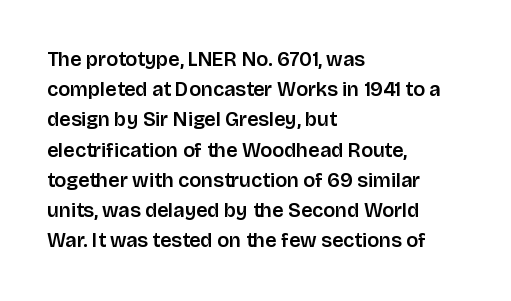
Words float on clear page, feet unadorned. Quick note: not italic, upright. Is there much room between lines? A standard amount, neither cramped nor airy. This sample is left-justified, so line endings fall wherever the words run out. Between one letter and the next there's only the usual sliver of space.
